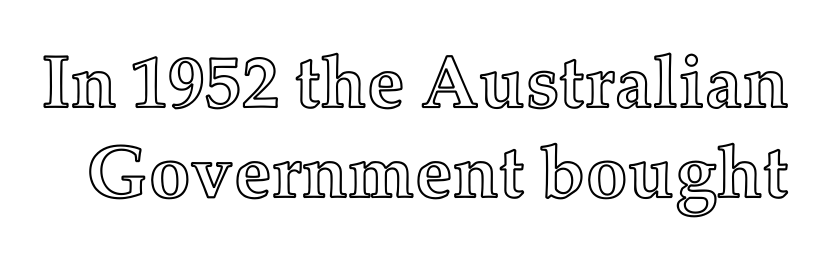
The image shows 74 px text type, upright; set line spacing 1.21x, normal letter spacing, not underlined; a medium x-height.
